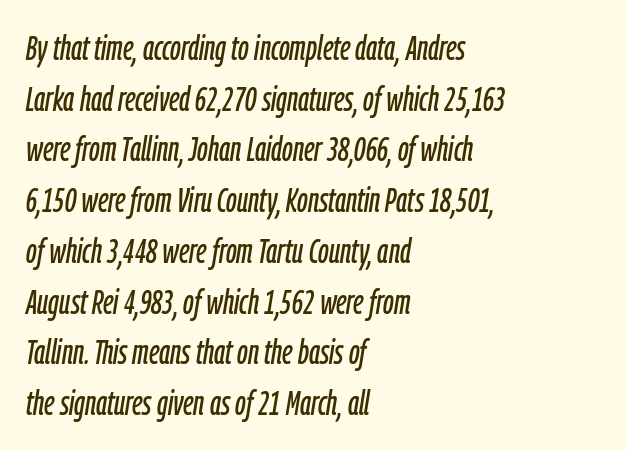
The image shows 35 px condensed type, italic (leaning right); set left-aligned, normal line spacing (1.45x), normal letter spacing, not underlined; low stroke contrast and a medium x-height.
